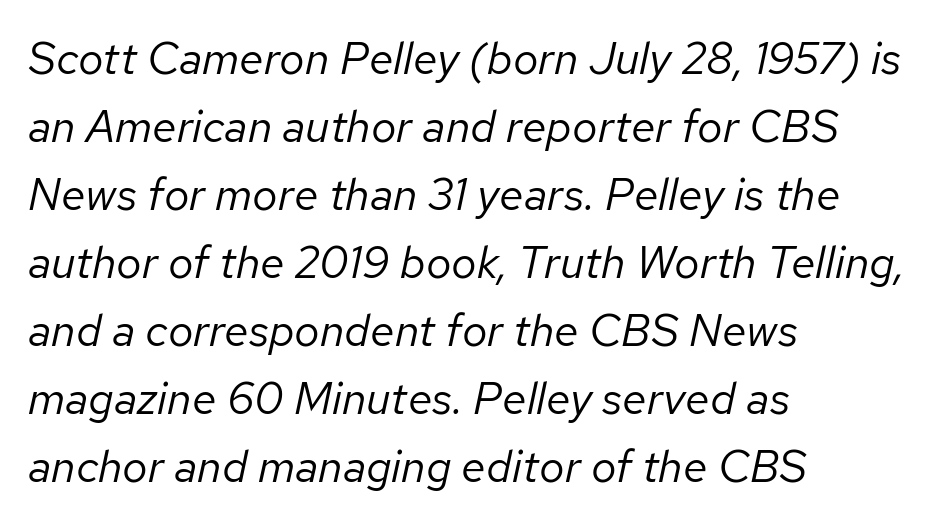
The image shows 45 px regular-weight type, italic (leaning right); set left-aligned, normal line spacing (1.51x), normal letter spacing, not underlined; low stroke contrast and a medium x-height.
